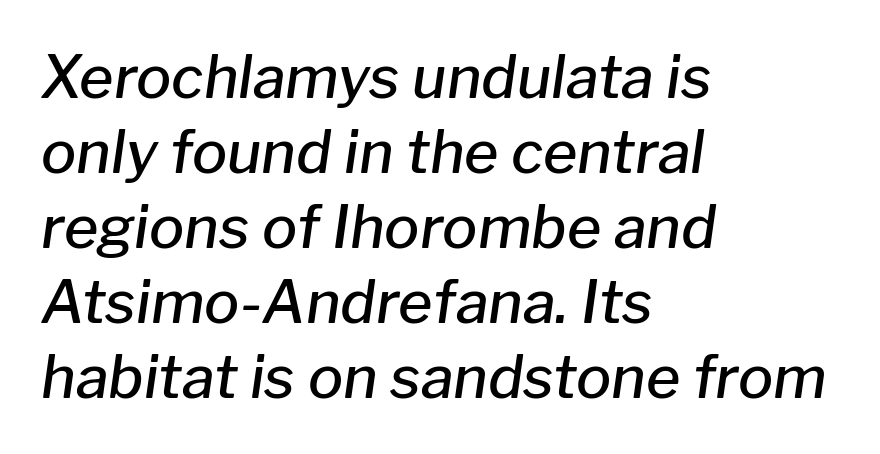
Look at the tracking — it's just the regular setting, nothing added. One-word summary of the alignment: left. I'd describe the lettering as semibold — firm but not a full bold. Whoever set this chose a conventional vertical rhythm. The specimen reads as italic at a glance.
